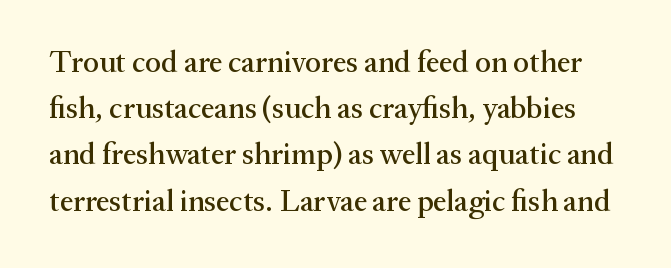
Nobody drew a line under any word here. The line texture is even and compact thanks to regular tracking. It's the straight-up-and-down kind of type. Proportional: the letters do not fall into vertical columns. Notice how descenders clear the ascenders below comfortably — that's standard leading.
